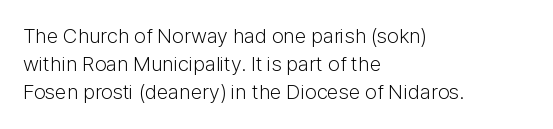
The image shows 21 px text type, upright; set left-aligned, normal line spacing (1.34x), normal letter spacing, not underlined.
